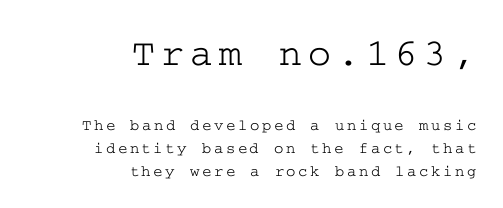
Leading matches the norm, producing a regular column. The passage shown is not underscored anywhere. Vertical strokes here are truly vertical. Note: serifs present on the glyphs.
